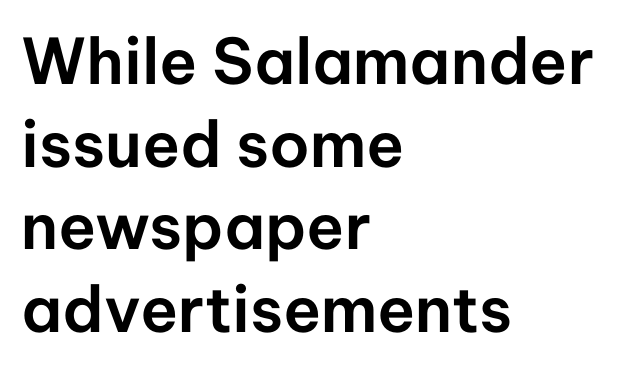
Q: Is the text italic (slanted)? A: No, it is upright.
Q: Is the typeface a serif or a sans-serif typeface? A: Sans-serif.
Q: Is the text underlined? A: No.
Q: How is the paragraph aligned? A: Left-aligned.
Q: Is the spacing between letters normal or unusually wide? A: Normal.
Q: Is the spacing between lines tight, normal or loose? A: Normal.
Q: Width (condensed, normal, or wide)? A: Normal.
Q: Stroke contrast? A: Low.
Q: x-height? A: Medium.
Q: Monospaced? A: No.
